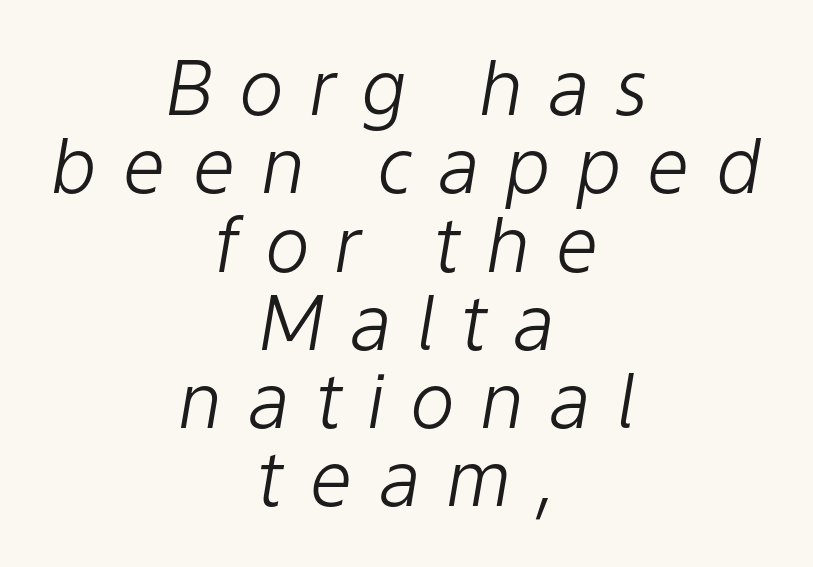
{"italic": "yes", "lean": "right", "slant_degrees": 9, "bold": "no", "weight": "light", "width": "normal", "stroke_contrast": "low", "x_height": "medium", "monospaced": "no", "underline": "no", "align": "center", "line_spacing": "tight", "line_spacing_ratio": 1.03, "letter_spacing": "wide", "letter_spacing_em": 0.33, "glyph_px": 76}
